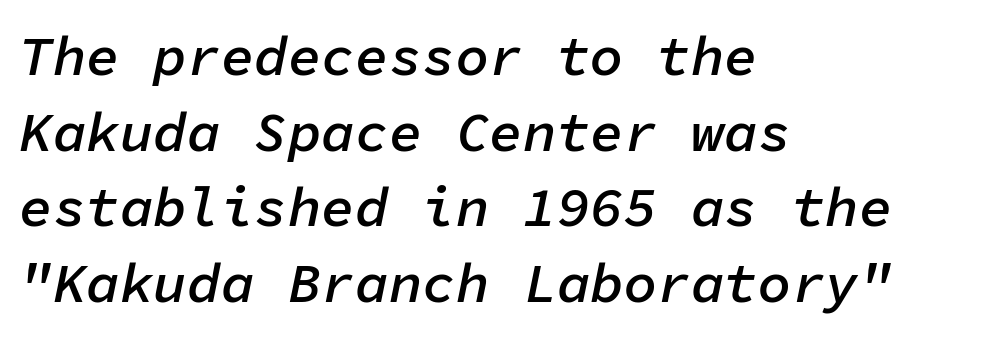
A bare baseline throughout the passage. The passage shown stacks its lines at a standard gap. Note the uniform advance width — an 'i' takes as much space as an 'm'. Students, note that the glyphs here touch the page at normal intervals. Yep, that's italic — everything's leaning.
